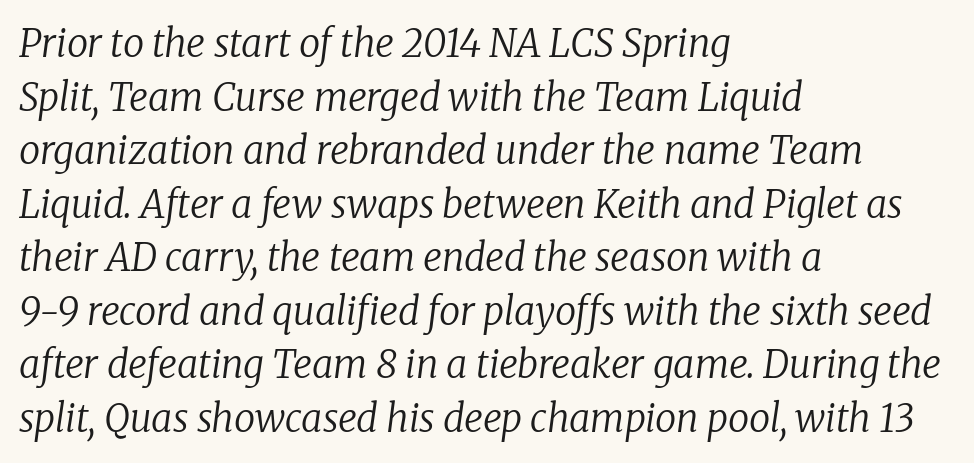
{"serif": "yes", "italic": "yes", "lean": "right", "slant_degrees": 8, "bold": "no", "weight": "regular", "width": "normal", "stroke_contrast": "low", "x_height": "medium", "monospaced": "no", "underline": "no", "align": "left", "line_spacing": "normal", "line_spacing_ratio": 1.41, "letter_spacing": "normal", "letter_spacing_em": 0.0, "glyph_px": 38}
